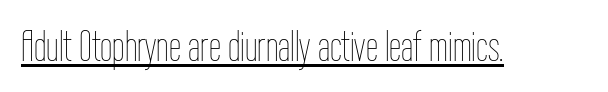
{"italic": "no", "bold": "no", "weight": "thin", "width": "condensed", "stroke_contrast": "low", "x_height": "medium", "monospaced": "no", "underline": "yes", "letter_spacing": "normal", "letter_spacing_em": 0.0, "glyph_px": 44}
